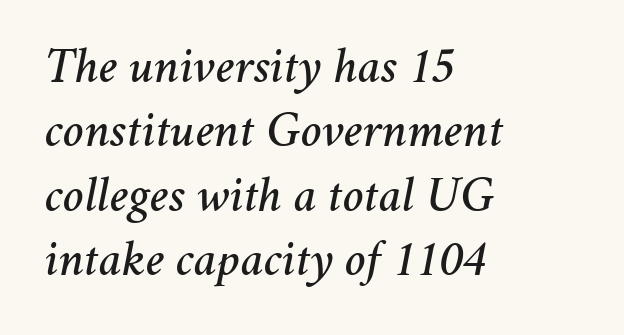
Q: Is the text italic (slanted)? A: Yes, it leans right by about 11 degrees.
Q: Is the text underlined? A: No.
Q: How is the paragraph aligned? A: Left-aligned.
Q: Is the spacing between letters normal or unusually wide? A: Normal.
Q: Is the spacing between lines tight, normal or loose? A: Normal.
Q: Width (condensed, normal, or wide)? A: Normal.
Q: Stroke contrast? A: Medium.
Q: x-height? A: Medium.
Q: Monospaced? A: No.
